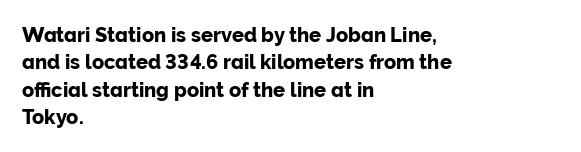
Q: Is the text italic (slanted)? A: No, it is upright.
Q: Is the text underlined? A: No.
Q: How is the paragraph aligned? A: Left-aligned.
Q: Is the spacing between letters normal or unusually wide? A: Normal.
Q: Is the spacing between lines tight, normal or loose? A: Normal.
